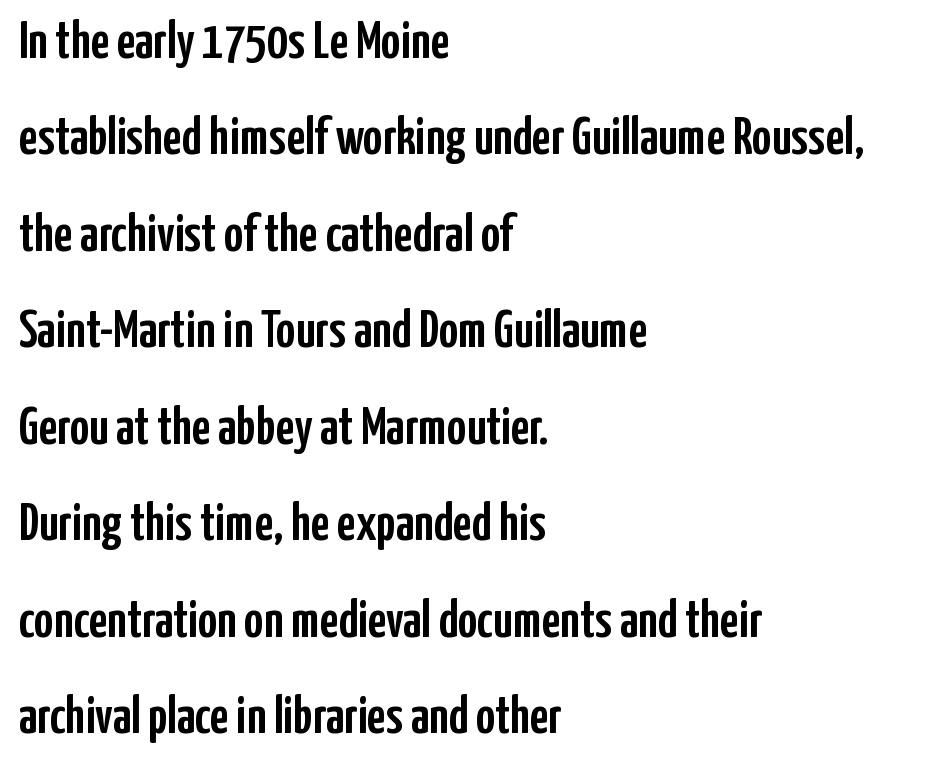
The image shows 53 px condensed sans-serif type, upright; set left-aligned, line spacing 1.82x, normal letter spacing, not underlined; low stroke contrast and a medium x-height.
